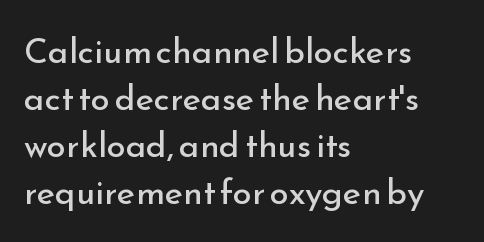
The image shows 35 px regular-weight sans-serif type, upright; set left-aligned, normal line spacing (1.34x), normal letter spacing, not underlined; low stroke contrast and a small x-height.
